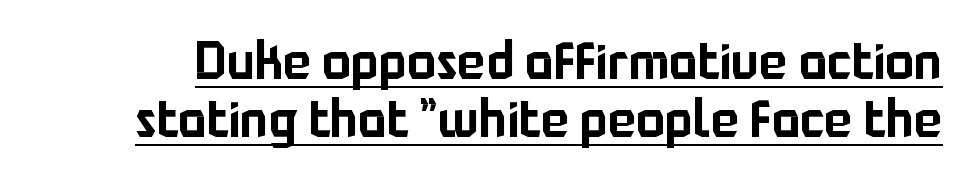
{"serif": "no", "italic": "no", "width": "normal", "stroke_contrast": "low", "x_height": "medium", "monospaced": "no", "underline": "yes", "line_spacing": "tight", "line_spacing_ratio": 1.09, "letter_spacing": "normal", "letter_spacing_em": 0.0, "glyph_px": 53}
